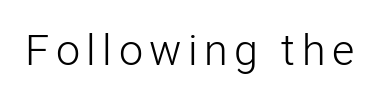
Stroke thickness stays within the range of a standard reading face or lighter. This rendering employs a face without finishing strokes, i.e., a sans-serif. Each letter keeps its own natural width here, so spacing adapts to shape. Notice how the stems are strictly vertical — no italics here.
